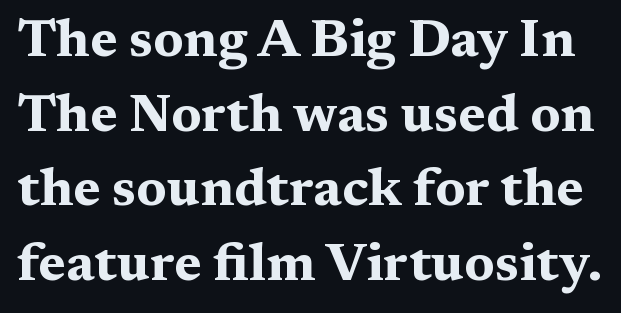
{"serif": "yes", "italic": "no", "bold": "yes", "weight": "bold", "width": "wide", "stroke_contrast": "medium", "x_height": "medium", "monospaced": "no", "underline": "no", "line_spacing": "normal", "line_spacing_ratio": 1.41, "letter_spacing": "normal", "letter_spacing_em": 0.0, "glyph_px": 53}
